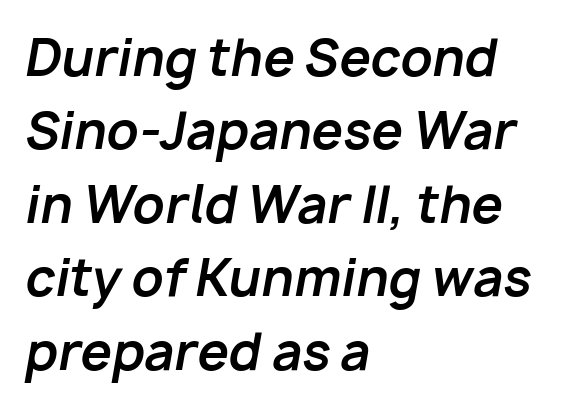
{"italic": "yes", "lean": "right", "slant_degrees": 10, "bold": "yes", "weight": "bold", "width": "normal", "stroke_contrast": "low", "x_height": "medium", "monospaced": "no", "underline": "no", "align": "left", "line_spacing": "normal", "line_spacing_ratio": 1.47, "letter_spacing": "normal", "letter_spacing_em": 0.0, "glyph_px": 50}
